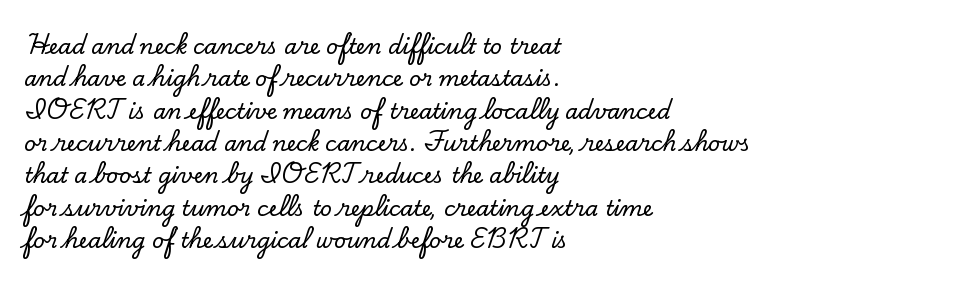
The image shows 21 px text type; set left-aligned, normal line spacing (1.54x), normal letter spacing, not underlined.
